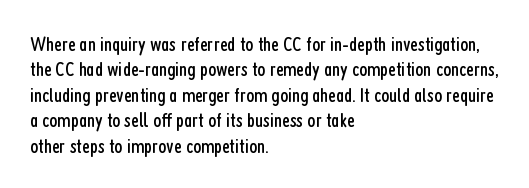
{"italic": "no", "bold": "no", "underline": "no", "align": "left", "line_spacing_ratio": 1.21, "letter_spacing": "normal", "letter_spacing_em": 0.0, "glyph_px": 21}
